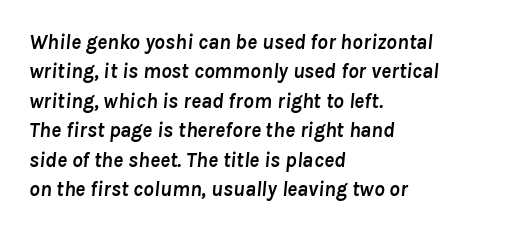
{"italic": "yes", "lean": "right", "slant_degrees": 8, "bold": "yes", "underline": "no", "align": "left", "line_spacing": "normal", "line_spacing_ratio": 1.4, "letter_spacing": "normal", "letter_spacing_em": 0.0, "glyph_px": 21}
